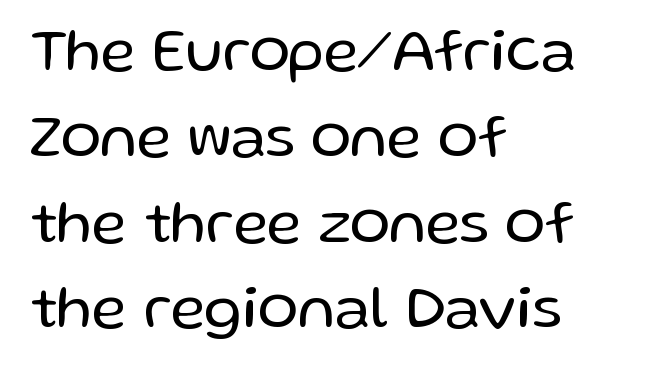
{"serif": "no", "italic": "no", "bold": "no", "weight": "regular", "width": "normal", "stroke_contrast": "low", "x_height": "medium", "monospaced": "no", "underline": "no", "align": "left", "line_spacing": "normal", "line_spacing_ratio": 1.43, "letter_spacing": "normal", "letter_spacing_em": 0.0, "glyph_px": 60}
